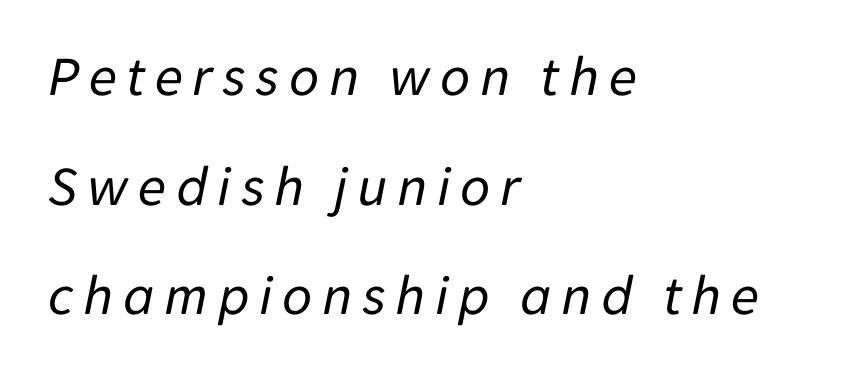
The paragraph shown leans on its left margin. Varying glyph widths throughout — classic text-font behaviour. The text carries the slant typical of an italic or oblique font. Anything drawn beneath the words? Only blank space.
